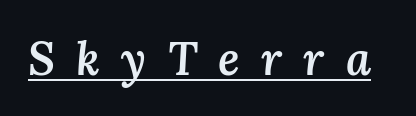
{"italic": "yes", "lean": "right", "slant_degrees": 3, "bold": "semi", "weight": "semibold", "width": "normal", "stroke_contrast": "medium", "x_height": "medium", "monospaced": "no", "underline": "yes", "letter_spacing": "wide", "letter_spacing_em": 0.46, "glyph_px": 46}
